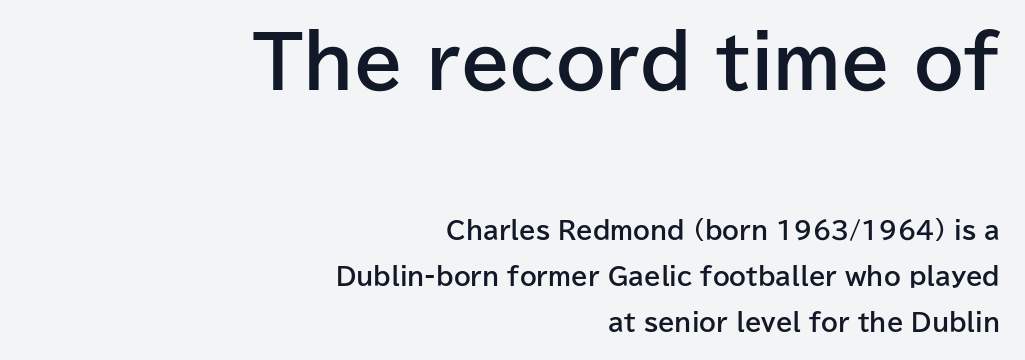
{"serif": "no", "italic": "no", "bold": "yes", "weight": "bold", "width": "normal", "stroke_contrast": "low", "x_height": "medium", "monospaced": "no", "underline": "no", "align": "right", "line_spacing": "loose", "line_spacing_ratio": 1.91, "letter_spacing": "normal", "letter_spacing_em": 0.0, "larger_block": "first", "size_ratio": 2.96, "glyph_px": 71}
